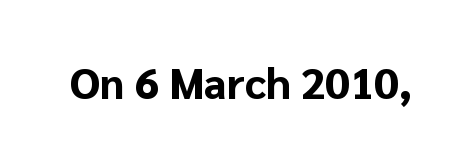
The image shows 43 px bold sans-serif type, upright; set normal letter spacing, not underlined; low stroke contrast and a medium x-height.
